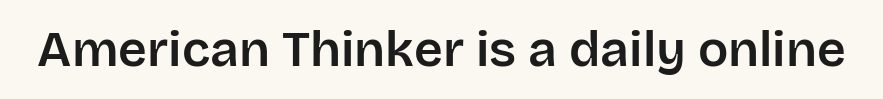
Character widths vary here, with narrow letters taking less room than wide ones. The passage shown is not underscored anywhere. Every stem runs plumb, perpendicular to the baseline. Serif or sans? Sans — the stroke terminals are bare.
